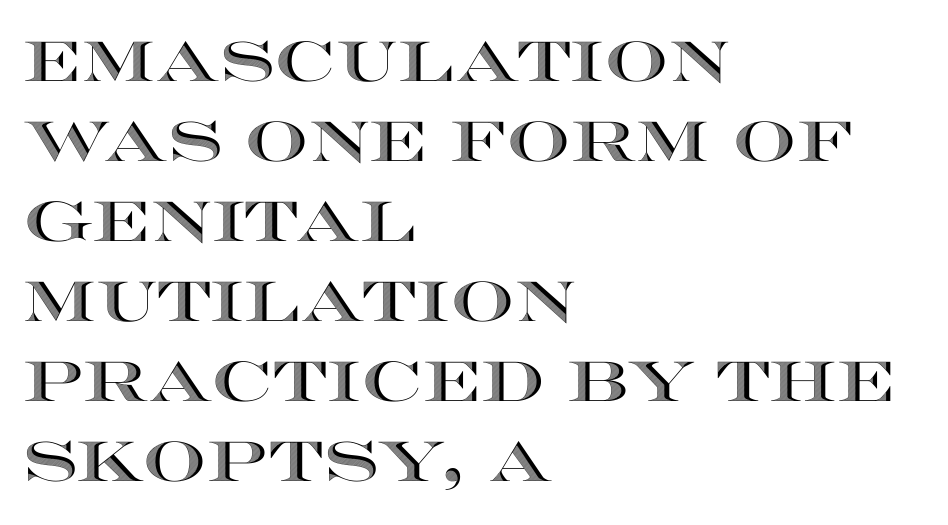
Between one letter and the next there's only the usual sliver of space. Designer's note — italics off, roman on. Alignment: flush left. Proportional: the letters do not fall into vertical columns.
